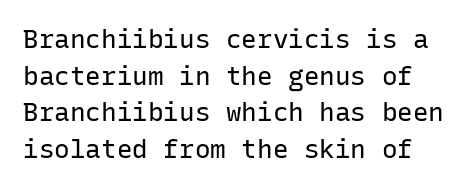
{"italic": "no", "bold": "no", "underline": "no", "line_spacing": "normal", "line_spacing_ratio": 1.41, "letter_spacing": "normal", "letter_spacing_em": 0.0, "glyph_px": 26}
